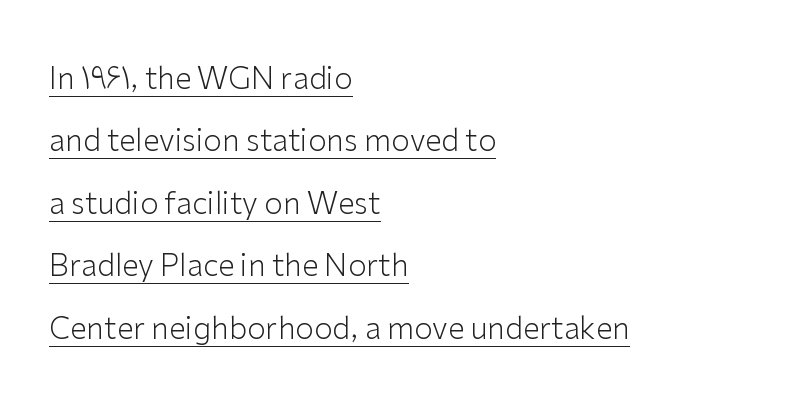
{"serif": "no", "italic": "no", "bold": "no", "weight": "light", "width": "normal", "stroke_contrast": "low", "x_height": "medium", "monospaced": "no", "underline": "yes", "align": "left", "line_spacing": "loose", "line_spacing_ratio": 2.08, "letter_spacing": "normal", "letter_spacing_em": 0.0, "glyph_px": 30}
